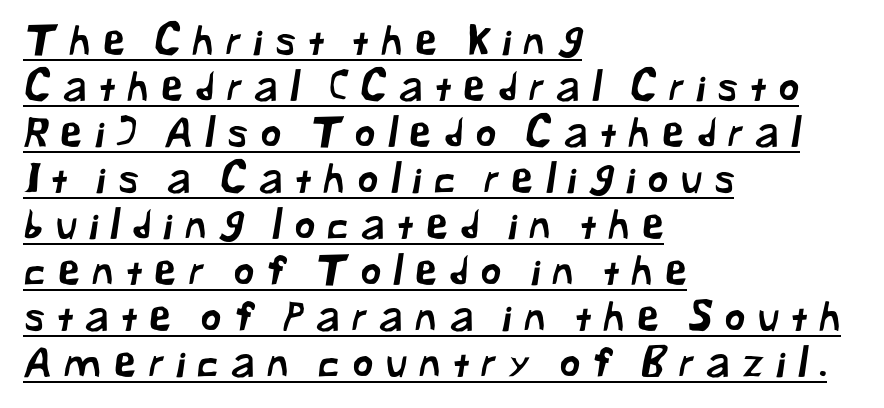
The image shows 40 px sans-serif type; set left-aligned, tight line spacing (1.15x), unusually wide letter spacing (+0.31 em), underlined; low stroke contrast and a medium x-height.
